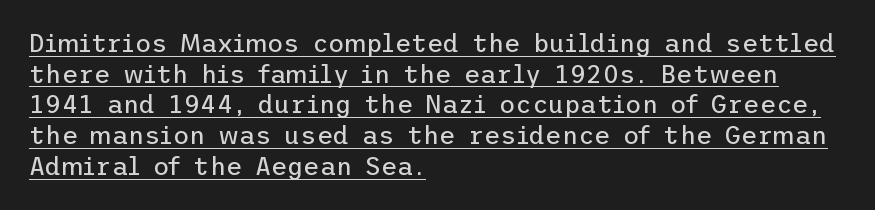
What stands out about the letter spacing? Nothing — it is the standard amount. This is roman type, the default non-slanted kind. These lines stack with their left ends in a neat column. Compared with undecorated copy, this sample adds a rule below the words. Ink coverage per letter is moderate at most.
